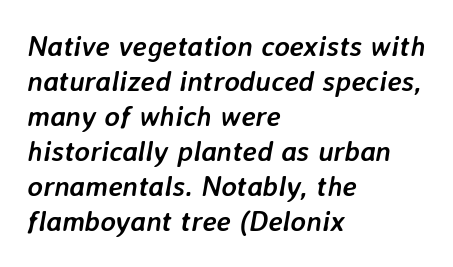
Decoration check: the copy has no underline. I'd describe the lettering as bold — thick and assertive. It's the slanting kind of type. The horizontal fit of the characters is conventional and even.
